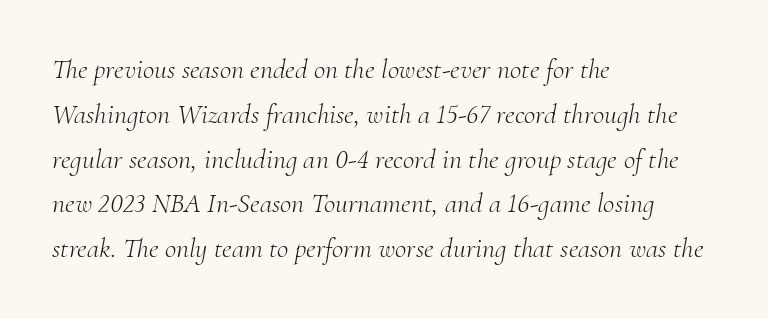
{"serif": "yes", "italic": "yes", "lean": "right", "slant_degrees": 10, "bold": "no", "weight": "light", "width": "normal", "stroke_contrast": "medium", "x_height": "small", "monospaced": "no", "underline": "no", "align": "left", "line_spacing": "normal", "line_spacing_ratio": 1.6, "letter_spacing": "normal", "letter_spacing_em": 0.0, "glyph_px": 28}
